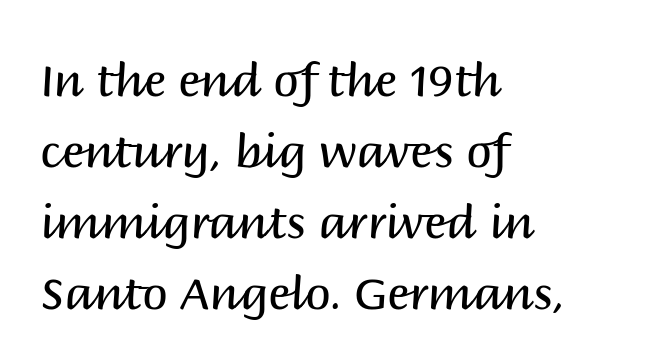
The image shows 46 px regular-weight sans-serif type; set left-aligned, normal line spacing (1.54x), normal letter spacing, not underlined; medium stroke contrast and a large x-height.
